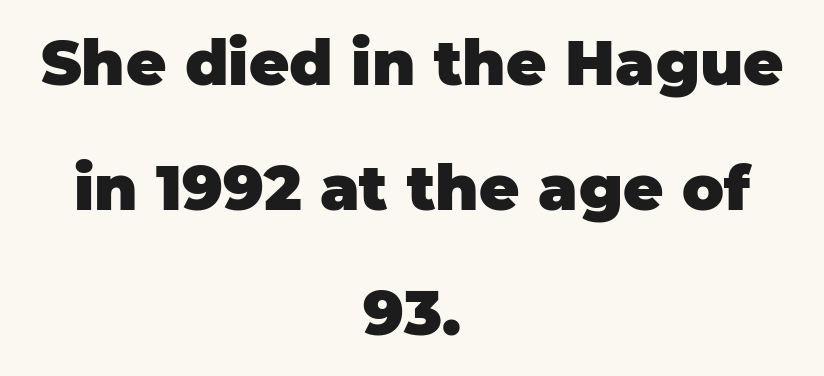
The image shows 62 px heavy sans-serif type, upright; set centered, loose line spacing (2.02x), normal letter spacing, not underlined; low stroke contrast and a large x-height.
